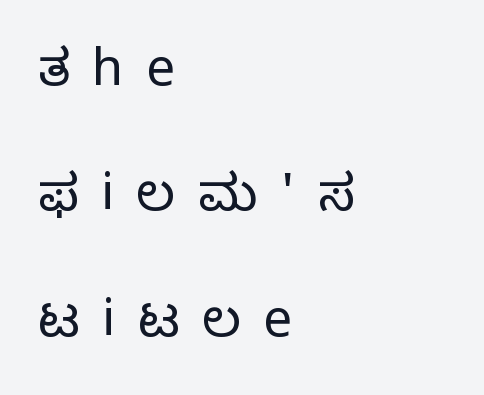
The passage is arranged the way most books set body copy — flush left. In terms of letterform style, serifs are entirely absent. The typesetting does not lean heavy: it is not bold. Looks like regular typesetting: each glyph gets only the width it needs. Descender tails drop into unmarked territory. Does the leading feel generous? Absolutely, it's lavish.
